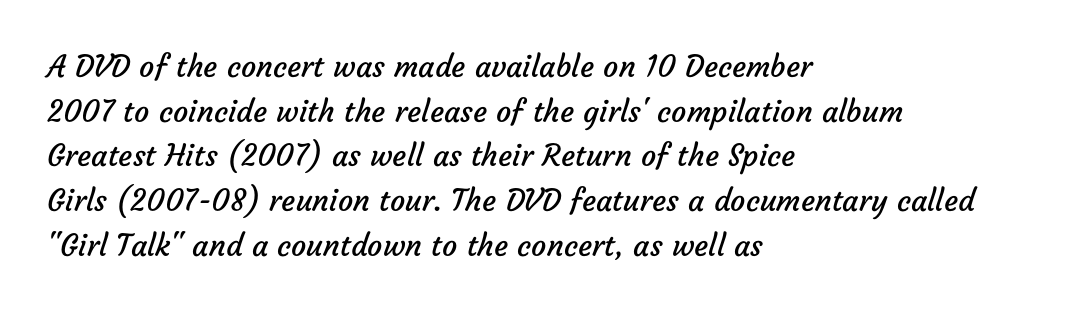
The gaps between neighbouring characters are ordinary and unremarkable. Stems and bowls with no extra thickness — not bold. Layout note: lines flush left. Each letter keeps its own natural width here, so spacing adapts to shape. No feet cap the strokes, marking this as sans-serif type. Is there much room between lines? A standard amount, neither cramped nor airy.
